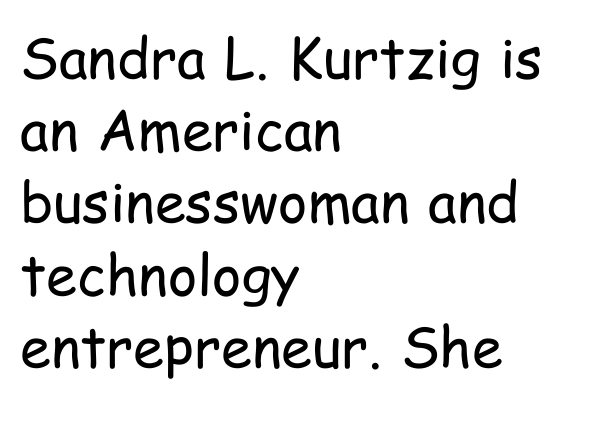
A light-to-regular cut is what we see here. How are the letters spaced? Ordinarily, with no added tracking. Nope, no serifs anywhere on these letters. Decoration check: the copy has no underline. Alignment: flush left. Italic? Not at all — the glyphs are vertical.
